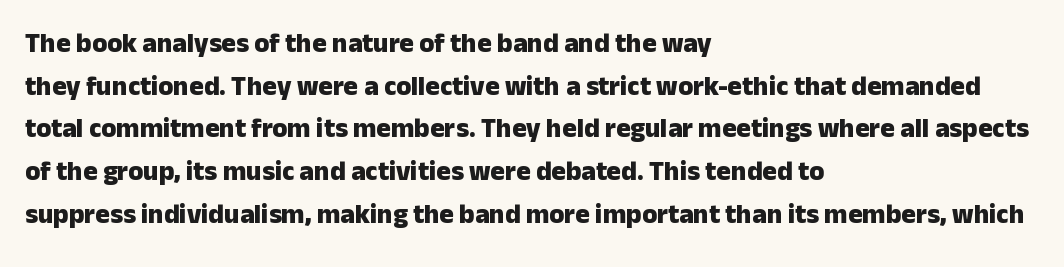
The image shows 27 px bold type, upright; set left-aligned, normal line spacing (1.58x), normal letter spacing, not underlined.
